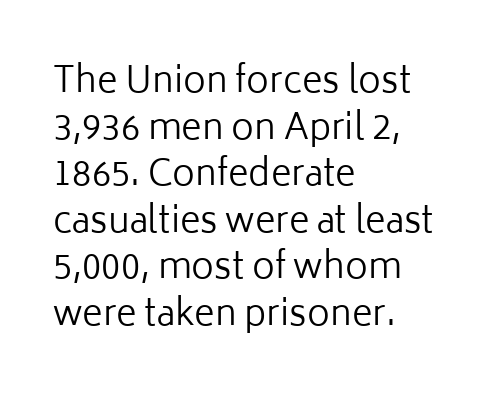
The passage is arranged the way most books set body copy — flush left. No word sits above an underline. Designer's note — italics off, roman on. These lines are rendered in a variable-pitch font.
